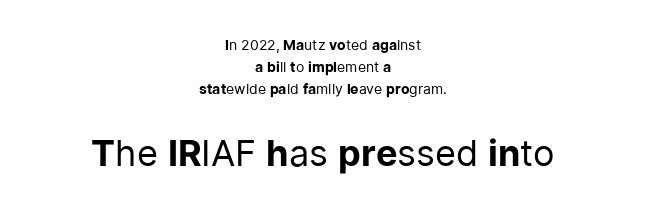
Q: Is the text bold? A: No.
Q: Is the text italic (slanted)? A: No, it is upright.
Q: Is the typeface a serif or a sans-serif typeface? A: Sans-serif.
Q: Is the text underlined? A: No.
Q: How is the paragraph aligned? A: Centered.
Q: Is the spacing between letters normal or unusually wide? A: Normal.
Q: Is the spacing between lines tight, normal or loose? A: Normal.
Q: Which block of text is set in a larger size, the first (top) or the second (bottom)? A: The second (bottom) one.
Q: Width (condensed, normal, or wide)? A: Normal.
Q: Stroke contrast? A: Low.
Q: x-height? A: Medium.
Q: Monospaced? A: No.
